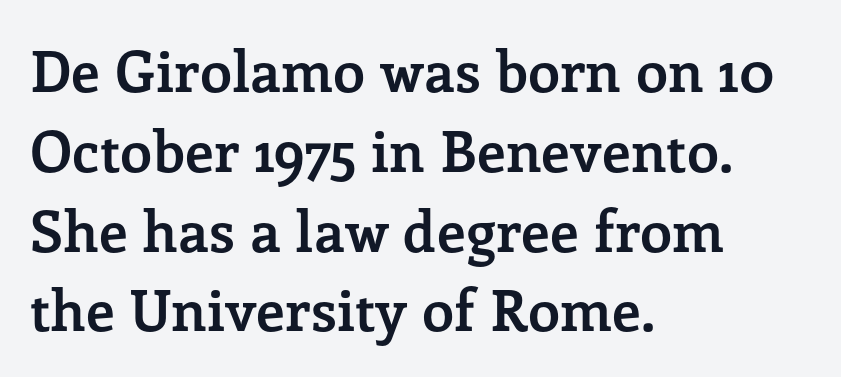
The image shows 57 px semibold serif type, upright; set left-aligned, normal line spacing (1.4x), normal letter spacing, not underlined; low stroke contrast and a medium x-height.
